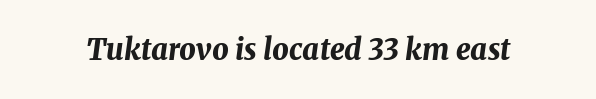
{"italic": "yes", "lean": "right", "slant_degrees": 8, "bold": "yes", "weight": "bold", "width": "normal", "stroke_contrast": "medium", "x_height": "medium", "monospaced": "no", "underline": "no", "letter_spacing": "normal", "letter_spacing_em": 0.0, "glyph_px": 29}
